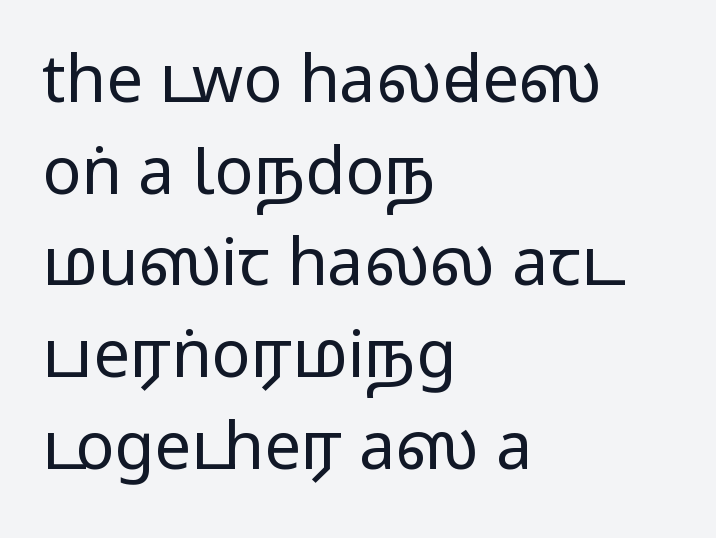
Q: Is the text italic (slanted)? A: No, it is upright.
Q: Is the typeface a serif or a sans-serif typeface? A: Sans-serif.
Q: Is the text underlined? A: No.
Q: How is the paragraph aligned? A: Left-aligned.
Q: Is the spacing between letters normal or unusually wide? A: Normal.
Q: Is the spacing between lines tight, normal or loose? A: Normal.
Q: Width (condensed, normal, or wide)? A: Wide.
Q: Stroke contrast? A: Medium.
Q: Monospaced? A: No.
